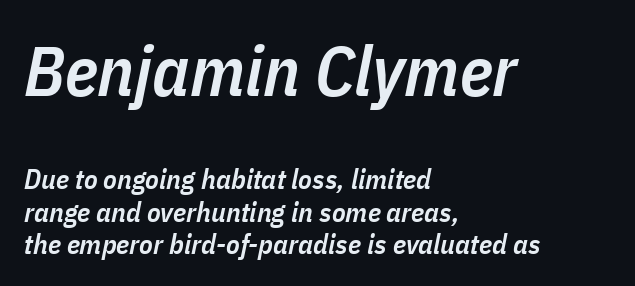
{"italic": "yes", "lean": "right", "slant_degrees": 11, "bold": "semi", "weight": "semibold", "width": "condensed", "stroke_contrast": "low", "x_height": "medium", "monospaced": "no", "underline": "no", "align": "left", "line_spacing": "tight", "line_spacing_ratio": 1.15, "letter_spacing": "normal", "letter_spacing_em": 0.0, "larger_block": "first", "size_ratio": 2.5, "glyph_px": 70}
